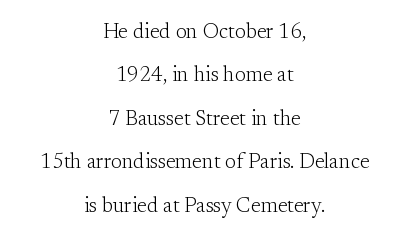
Q: Is the text bold? A: No.
Q: Is the text italic (slanted)? A: No, it is upright.
Q: Is the text underlined? A: No.
Q: How is the paragraph aligned? A: Centered.
Q: Is the spacing between letters normal or unusually wide? A: Normal.
Q: Is the spacing between lines tight, normal or loose? A: Loose.
